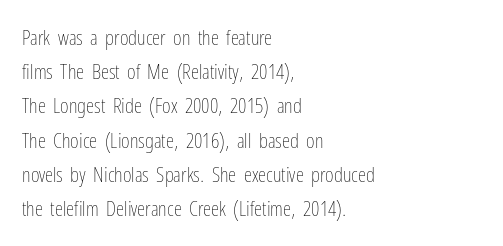
Each line starts at the same left margin while the right side varies. Tall strokes in this sample are plumb rather than angled. Each word holds together tightly as a unit, with standard inter-letter gaps. Has an underline been added? It has not. Heft: none added — not bold. The space between consecutive lines is moderate.
